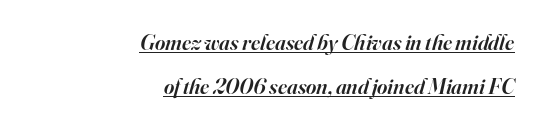
Q: Is the text bold? A: Semi-bold.
Q: Is the text italic (slanted)? A: Yes, it leans right by about 16 degrees.
Q: Is the text underlined? A: Yes.
Q: How is the paragraph aligned? A: Right-aligned.
Q: Is the spacing between letters normal or unusually wide? A: Normal.
Q: Is the spacing between lines tight, normal or loose? A: Loose.
